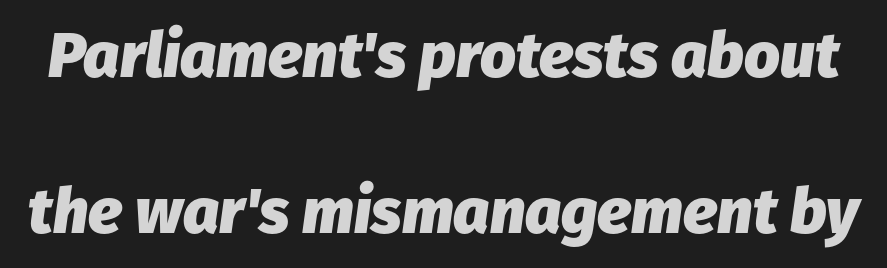
Glance below the letters and you will spot only blank space. A great deal of white space separates one row of letters from the next. Do the characters align in a grid? No, the font is proportional. You'd pick this weight for a headline — it's a proper bold. A typesetter would call this zero additional tracking.
